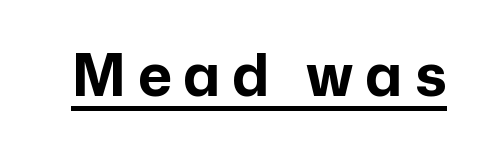
{"serif": "no", "italic": "no", "bold": "yes", "weight": "bold", "width": "normal", "stroke_contrast": "low", "x_height": "medium", "monospaced": "no", "underline": "yes", "letter_spacing": "wide", "letter_spacing_em": 0.2, "glyph_px": 59}
